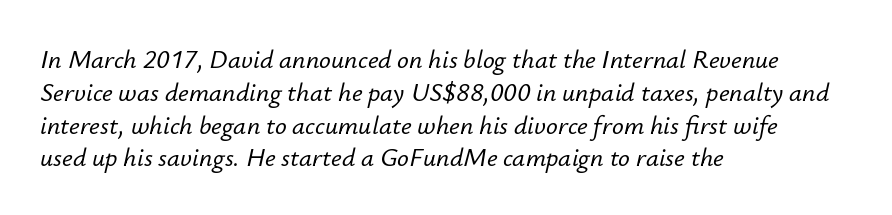
{"italic": "yes", "lean": "right", "slant_degrees": 12, "underline": "no", "align": "left", "line_spacing": "normal", "line_spacing_ratio": 1.26, "letter_spacing": "normal", "letter_spacing_em": 0.0, "glyph_px": 26}
